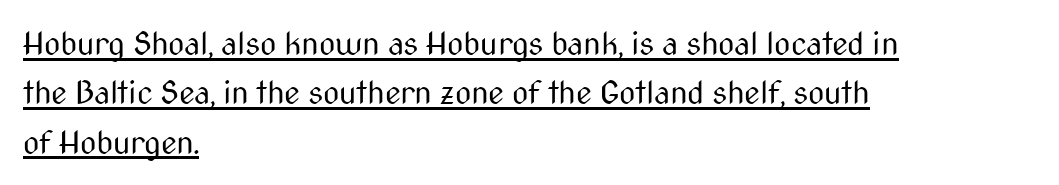
{"serif": "no", "italic": "no", "bold": "no", "weight": "regular", "width": "condensed", "stroke_contrast": "medium", "x_height": "medium", "monospaced": "no", "underline": "yes", "align": "left", "line_spacing": "normal", "line_spacing_ratio": 1.54, "letter_spacing": "normal", "letter_spacing_em": 0.0, "glyph_px": 32}
